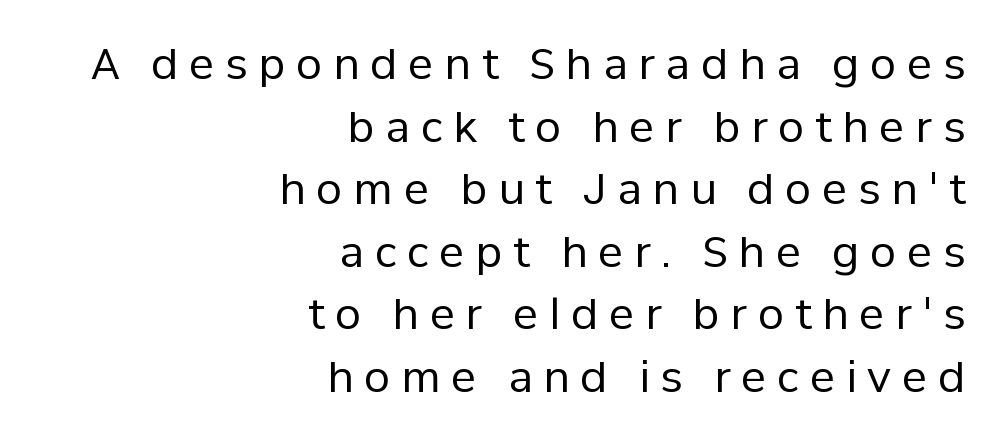
Q: Is the text bold? A: No.
Q: Is the text italic (slanted)? A: No, it is upright.
Q: Is the typeface a serif or a sans-serif typeface? A: Sans-serif.
Q: Is the text underlined? A: No.
Q: How is the paragraph aligned? A: Right-aligned.
Q: Is the spacing between letters normal or unusually wide? A: Unusually wide.
Q: Is the spacing between lines tight, normal or loose? A: Normal.
Q: Width (condensed, normal, or wide)? A: Normal.
Q: Stroke contrast? A: Low.
Q: x-height? A: Medium.
Q: Monospaced? A: No.
